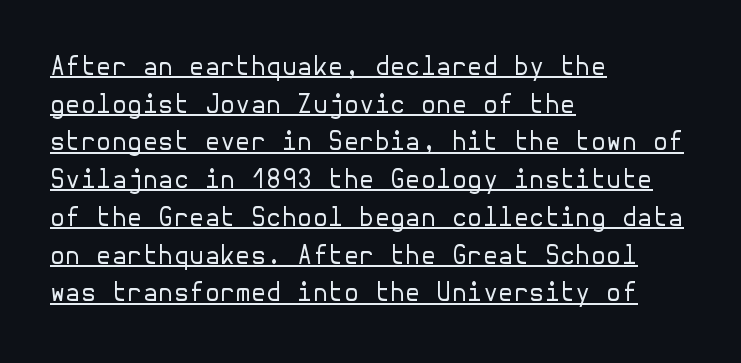
{"italic": "no", "bold": "no", "underline": "yes", "align": "left", "line_spacing": "normal", "line_spacing_ratio": 1.51, "letter_spacing": "normal", "letter_spacing_em": 0.0, "glyph_px": 25}
